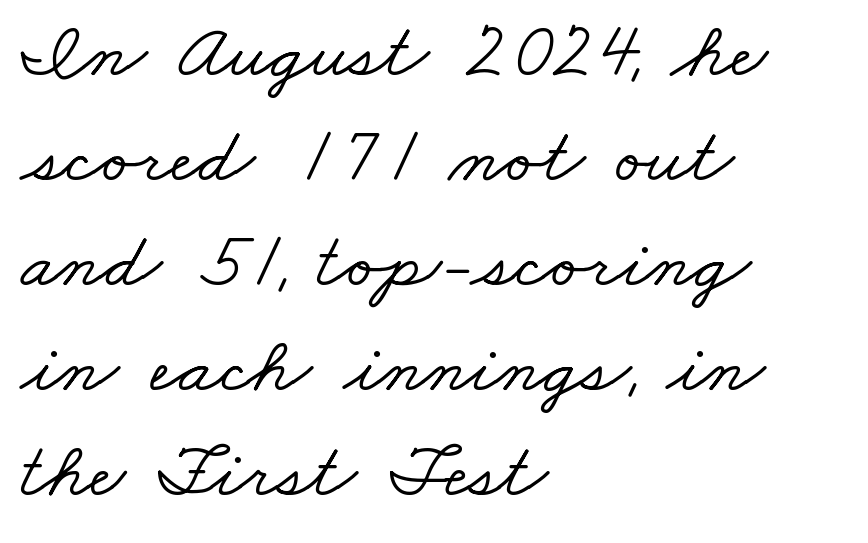
The image shows 79 px wide serif type; set left-aligned, normal line spacing (1.33x), normal letter spacing, not underlined; low stroke contrast and a small x-height.
